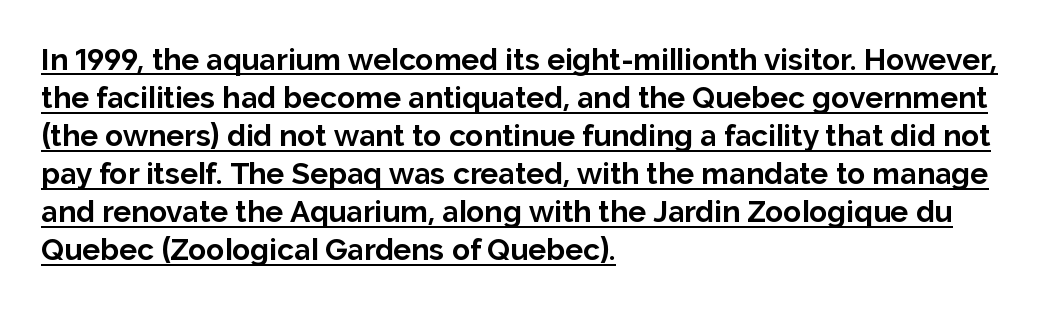
{"serif": "no", "italic": "no", "bold": "yes", "weight": "bold", "width": "normal", "stroke_contrast": "low", "x_height": "medium", "monospaced": "no", "underline": "yes", "align": "left", "line_spacing": "normal", "line_spacing_ratio": 1.27, "letter_spacing": "normal", "letter_spacing_em": 0.0, "glyph_px": 30}
